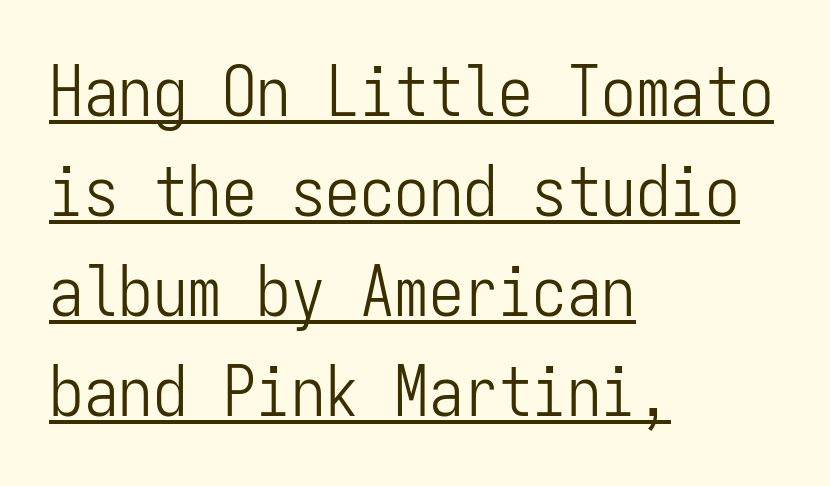
{"serif": "no", "italic": "no", "bold": "no", "weight": "light", "width": "condensed", "stroke_contrast": "low", "x_height": "medium", "monospaced": "yes", "underline": "yes", "align": "left", "line_spacing": "normal", "line_spacing_ratio": 1.45, "letter_spacing": "normal", "letter_spacing_em": 0.0, "glyph_px": 69}
